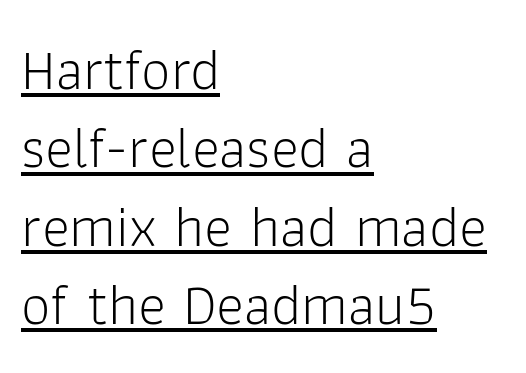
{"serif": "no", "italic": "no", "bold": "no", "weight": "light", "width": "normal", "stroke_contrast": "low", "x_height": "medium", "monospaced": "no", "underline": "yes", "align": "left", "line_spacing": "normal", "line_spacing_ratio": 1.33, "letter_spacing": "normal", "letter_spacing_em": 0.0, "glyph_px": 59}
